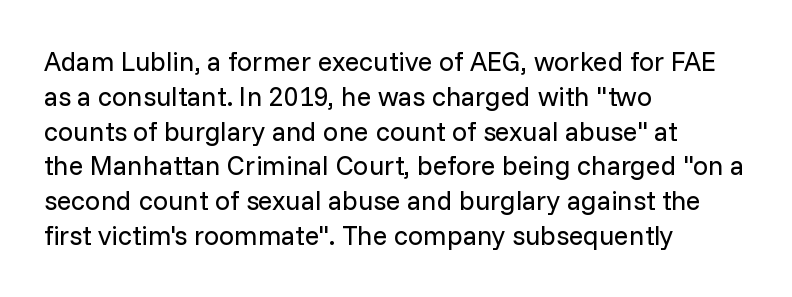
The image shows 27 px text type, upright; set left-aligned, normal line spacing (1.29x), normal letter spacing, not underlined.
